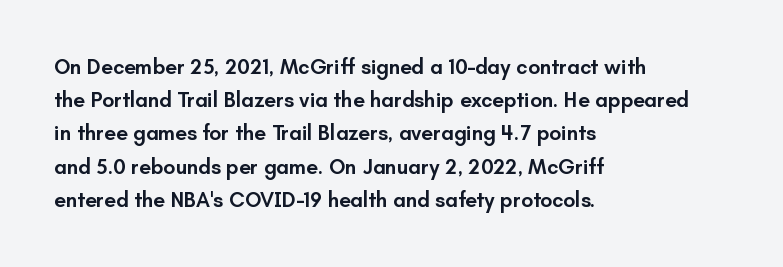
A typesetter would call this zero additional tracking. The foot of each line stays bare and open. Whoever set this chose a conventional vertical rhythm. Short and long lines alike share a common starting point at left. Stems and bowls a touch heavier than normal — semibold. The lettering stays uniformly vertical, giving the passage a roman look.
